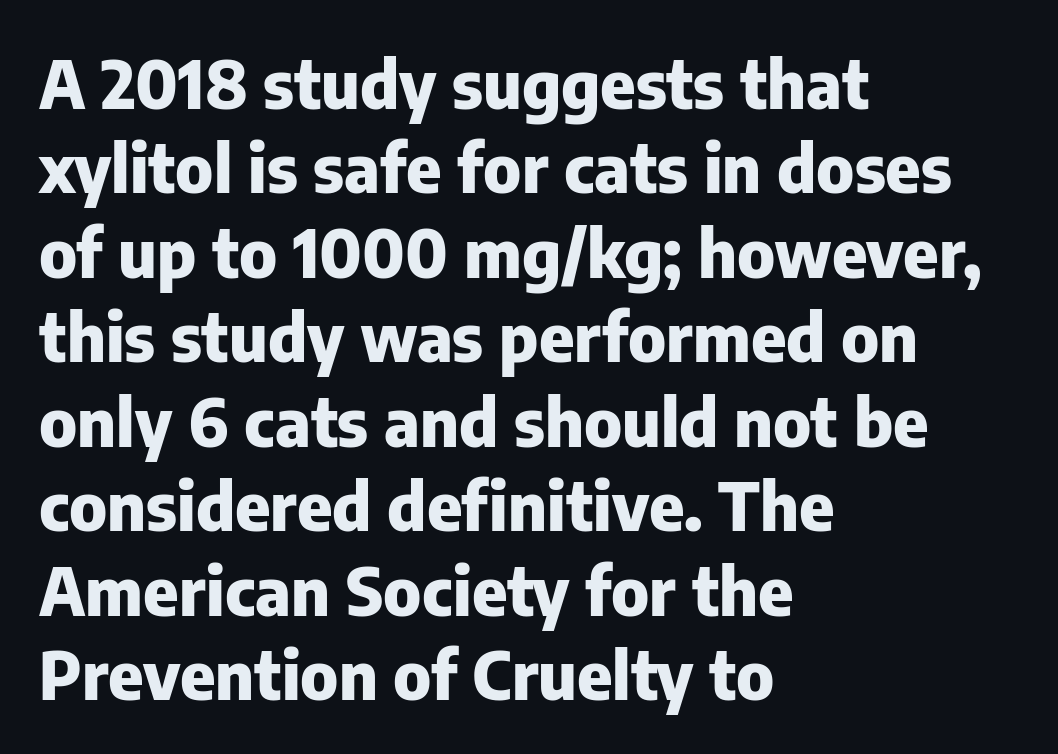
Caption: standard tracking, unaltered. Caption: bold face, heavy strokes. Interline gaps are of average width in this sample. Do the characters align in a grid? No, the font is proportional. The characters display no serif detailing; their extremities are plain. The ragged edge is on the right, which tells us the setting is flush left.
